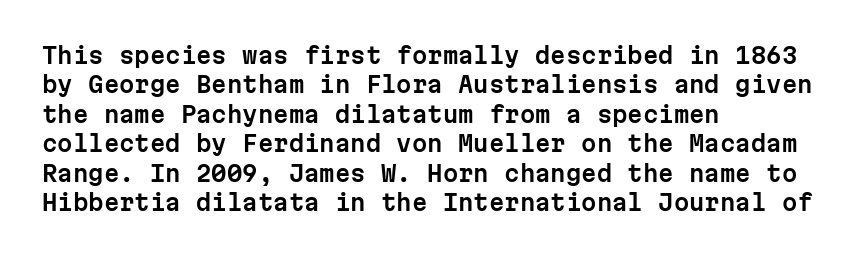
Reading down the block, your eye returns to a fixed left position each line. The type sits square on the baseline with zero lean. The space directly below the letters is spotless. Notice how descenders clear the ascenders below comfortably — that's standard leading. Each word holds together tightly as a unit, with standard inter-letter gaps.
